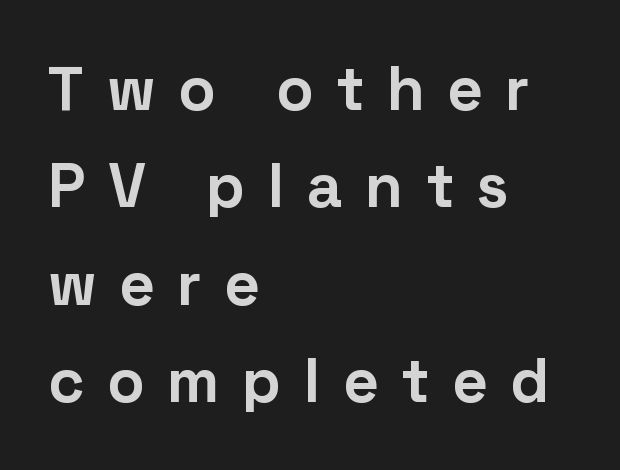
{"serif": "no", "italic": "no", "bold": "yes", "weight": "bold", "width": "normal", "stroke_contrast": "low", "x_height": "medium", "monospaced": "no", "underline": "no", "align": "left", "line_spacing": "normal", "line_spacing_ratio": 1.57, "letter_spacing": "wide", "letter_spacing_em": 0.36, "glyph_px": 62}
